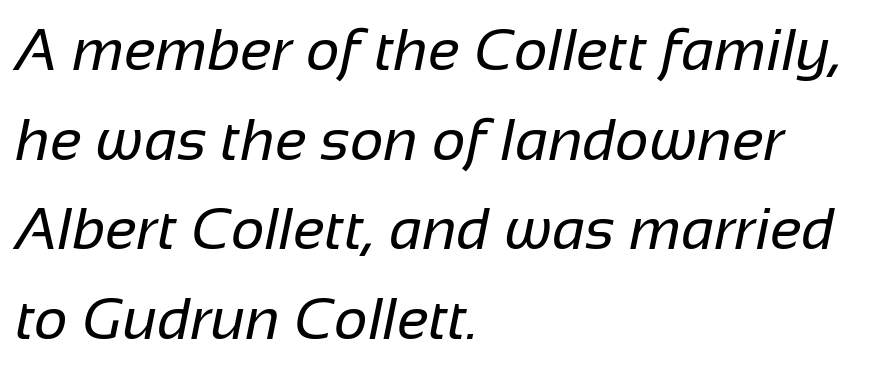
The image shows 59 px regular-weight sans-serif type; set left-aligned, normal line spacing (1.52x), normal letter spacing, not underlined; low stroke contrast and a medium x-height.
